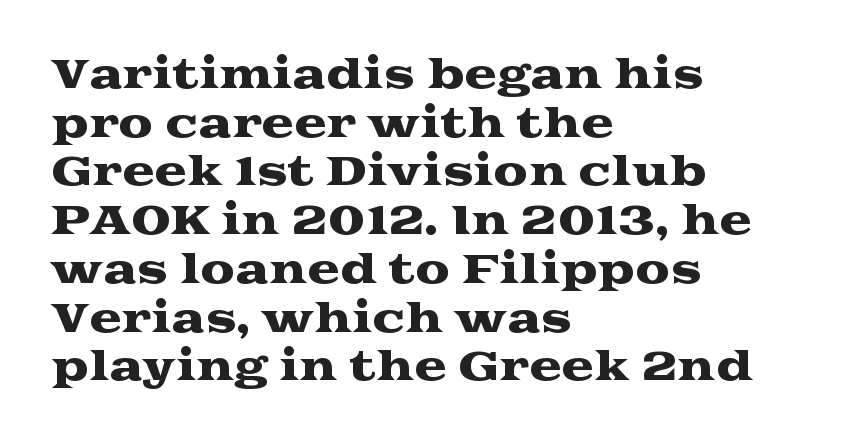
The image shows 39 px wide serif type, upright; set left-aligned, normal line spacing (1.25x), normal letter spacing, not underlined; medium stroke contrast and a medium x-height.
